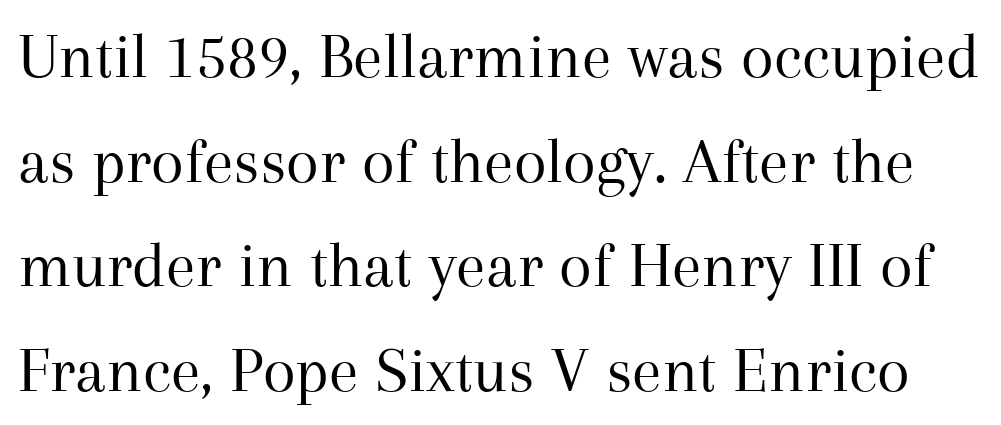
Q: Is the text bold? A: No.
Q: Is the text italic (slanted)? A: No, it is upright.
Q: Is the typeface a serif or a sans-serif typeface? A: Serif.
Q: Is the text underlined? A: No.
Q: Is the spacing between letters normal or unusually wide? A: Normal.
Q: Is the spacing between lines tight, normal or loose? A: Normal.
Q: Width (condensed, normal, or wide)? A: Normal.
Q: Stroke contrast? A: Medium.
Q: x-height? A: Medium.
Q: Monospaced? A: No.
